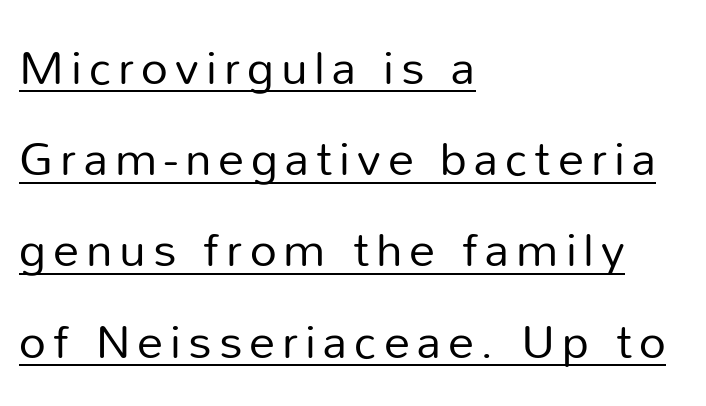
{"serif": "no", "italic": "no", "bold": "no", "weight": "regular", "width": "normal", "stroke_contrast": "low", "x_height": "medium", "monospaced": "no", "underline": "yes", "align": "left", "line_spacing": "loose", "line_spacing_ratio": 1.94, "glyph_px": 47}
